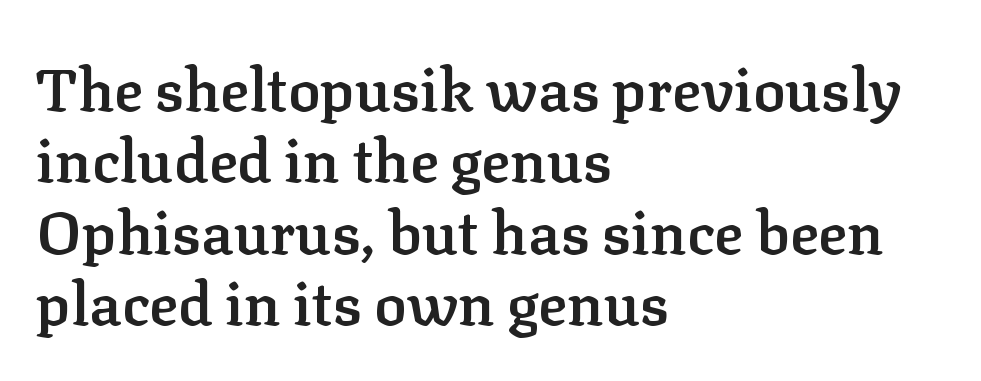
Q: Is the text bold? A: Semi-bold.
Q: Is the text italic (slanted)? A: No, it is upright.
Q: Is the typeface a serif or a sans-serif typeface? A: Serif.
Q: Is the text underlined? A: No.
Q: How is the paragraph aligned? A: Left-aligned.
Q: Is the spacing between letters normal or unusually wide? A: Normal.
Q: Width (condensed, normal, or wide)? A: Normal.
Q: Stroke contrast? A: Low.
Q: x-height? A: Medium.
Q: Monospaced? A: No.
